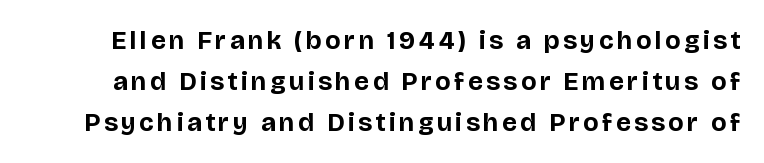
Q: Is the text bold? A: Yes.
Q: Is the text italic (slanted)? A: No, it is upright.
Q: Is the text underlined? A: No.
Q: Is the spacing between lines tight, normal or loose? A: Normal.
